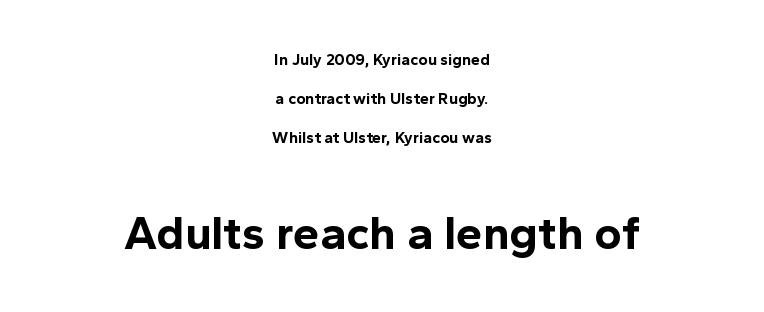
Q: Is the text bold? A: Yes.
Q: Is the text italic (slanted)? A: No, it is upright.
Q: Is the typeface a serif or a sans-serif typeface? A: Sans-serif.
Q: Is the text underlined? A: No.
Q: How is the paragraph aligned? A: Centered.
Q: Is the spacing between letters normal or unusually wide? A: Normal.
Q: Is the spacing between lines tight, normal or loose? A: Loose.
Q: Which block of text is set in a larger size, the first (top) or the second (bottom)? A: The second (bottom) one.
Q: Width (condensed, normal, or wide)? A: Normal.
Q: x-height? A: Medium.
Q: Monospaced? A: No.
